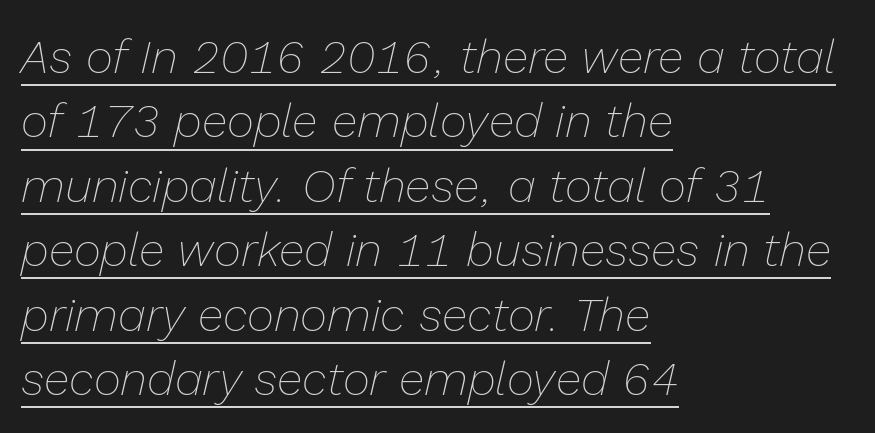
{"italic": "yes", "lean": "right", "slant_degrees": 13, "bold": "no", "weight": "thin", "width": "normal", "stroke_contrast": "low", "x_height": "medium", "monospaced": "no", "underline": "yes", "align": "left", "line_spacing": "normal", "line_spacing_ratio": 1.37, "letter_spacing": "normal", "letter_spacing_em": 0.0, "glyph_px": 47}
